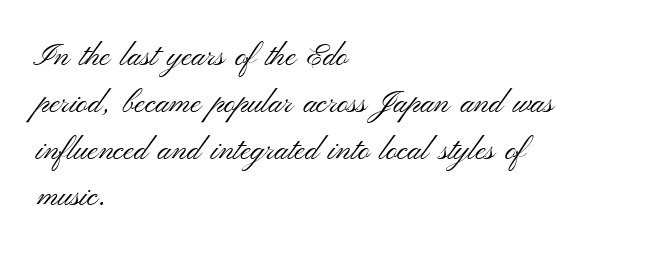
Q: Is the text bold? A: No.
Q: Is the text italic (slanted)? A: Yes.
Q: Is the typeface a serif or a sans-serif typeface? A: Sans-serif.
Q: Is the text underlined? A: No.
Q: How is the paragraph aligned? A: Left-aligned.
Q: Is the spacing between letters normal or unusually wide? A: Normal.
Q: Is the spacing between lines tight, normal or loose? A: Normal.
Q: Width (condensed, normal, or wide)? A: Wide.
Q: Stroke contrast? A: Medium.
Q: x-height? A: Small.
Q: Monospaced? A: No.
